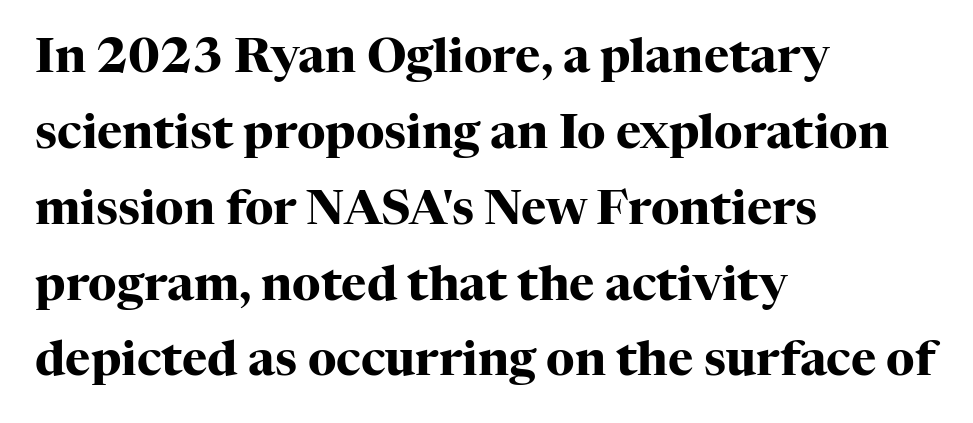
{"serif": "yes", "italic": "no", "bold": "yes", "weight": "heavy", "width": "normal", "stroke_contrast": "high", "x_height": "medium", "monospaced": "no", "underline": "no", "align": "left", "line_spacing": "normal", "line_spacing_ratio": 1.58, "letter_spacing": "normal", "letter_spacing_em": 0.0, "glyph_px": 48}
